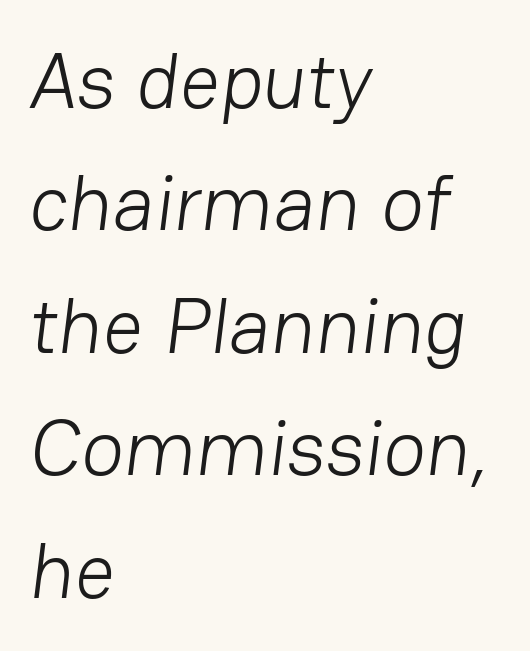
Stems and bowls with no extra thickness — not bold. Observe the absence of serifs on each vertical stroke in this sample. A typesetter would call this proportional, since set widths differ per character. The string is rendered with underlining switched off.
